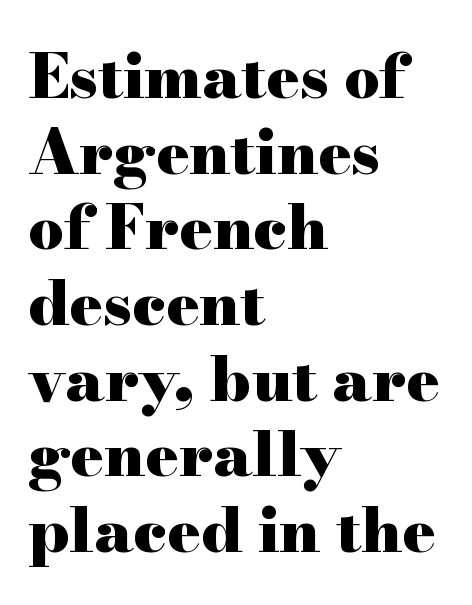
Q: Is the text bold? A: Yes.
Q: Is the text italic (slanted)? A: No, it is upright.
Q: Is the typeface a serif or a sans-serif typeface? A: Serif.
Q: Is the text underlined? A: No.
Q: How is the paragraph aligned? A: Left-aligned.
Q: Is the spacing between letters normal or unusually wide? A: Normal.
Q: Width (condensed, normal, or wide)? A: Wide.
Q: Stroke contrast? A: High.
Q: x-height? A: Small.
Q: Monospaced? A: No.
